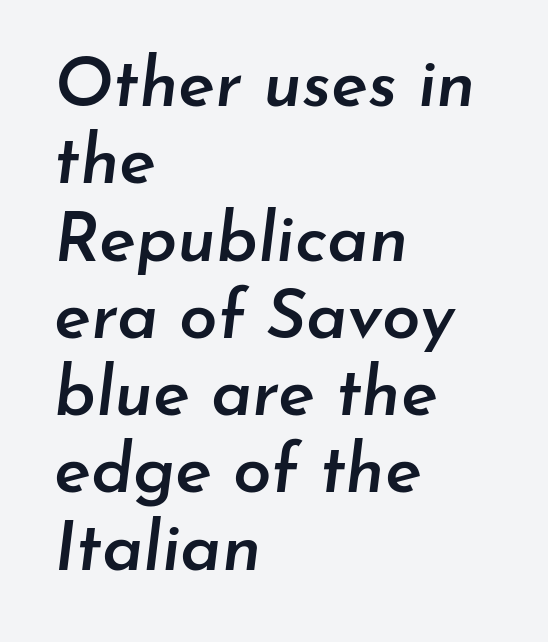
Short and long lines alike share a common starting point at left. Vertical spacing — tight. Letter spacing: default. A clean baseline with only descenders dipping below it. On the weight axis this lands at semibold, roughly 600. Does the lettering tilt? It does — this is italic.
